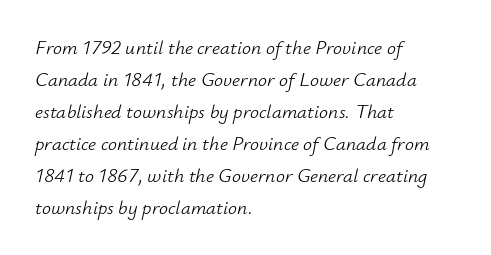
Q: Is the text bold? A: No.
Q: Is the text italic (slanted)? A: Yes, it leans right by about 12 degrees.
Q: Is the text underlined? A: No.
Q: How is the paragraph aligned? A: Left-aligned.
Q: Is the spacing between letters normal or unusually wide? A: Normal.
Q: Is the spacing between lines tight, normal or loose? A: Normal.
